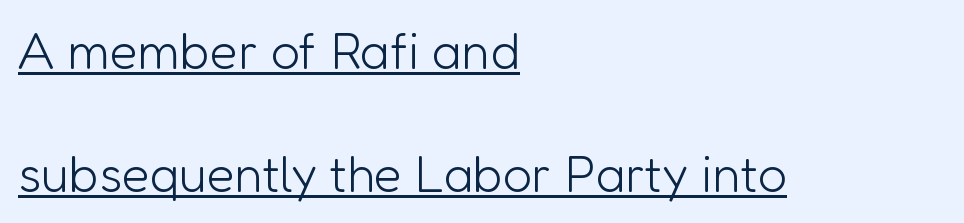
The image shows 51 px light sans-serif type, upright; set left-aligned, loose line spacing (2.42x), normal letter spacing, underlined; low stroke contrast and a medium x-height.
